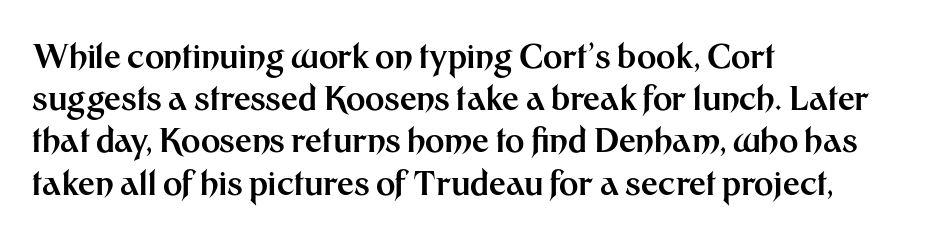
Its strokes are broad and dark, the hallmark of bold type. You could not count columns in this text — the font is proportionally spaced. No feet cap the strokes, marking this as sans-serif type. Does the lettering tilt? It doesn't — this is upright. Horizontal alignment here is leftward, the default for most running prose.
